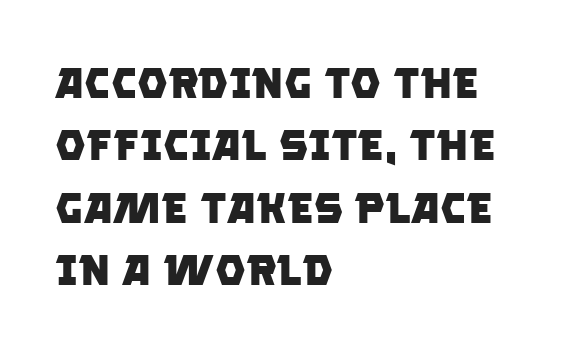
The letters carry no serifs — their stems end cleanly without finishing strokes. Honestly, the row spacing looks completely unremarkable. The strip under each line holds only bare page. The typesetter chose a ragged-right arrangement here.
